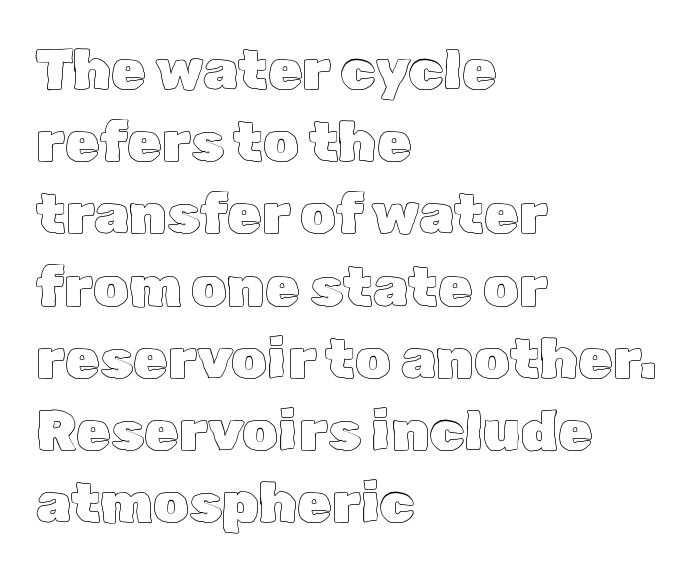
Q: Is the text italic (slanted)? A: No, it is upright.
Q: Is the text underlined? A: No.
Q: How is the paragraph aligned? A: Left-aligned.
Q: Is the spacing between letters normal or unusually wide? A: Normal.
Q: Is the spacing between lines tight, normal or loose? A: Normal.
Q: Width (condensed, normal, or wide)? A: Normal.
Q: x-height? A: Medium.
Q: Monospaced? A: No.
